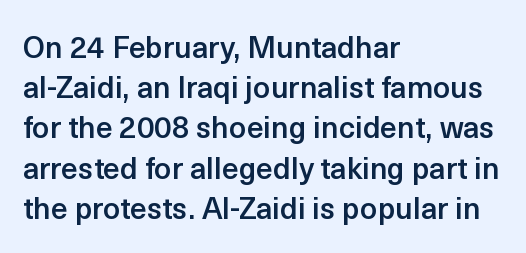
Q: Is the text bold? A: Semi-bold.
Q: Is the text italic (slanted)? A: No, it is upright.
Q: Is the typeface a serif or a sans-serif typeface? A: Sans-serif.
Q: Is the text underlined? A: No.
Q: How is the paragraph aligned? A: Left-aligned.
Q: Is the spacing between letters normal or unusually wide? A: Normal.
Q: Is the spacing between lines tight, normal or loose? A: Normal.
Q: Width (condensed, normal, or wide)? A: Normal.
Q: x-height? A: Medium.
Q: Monospaced? A: No.
